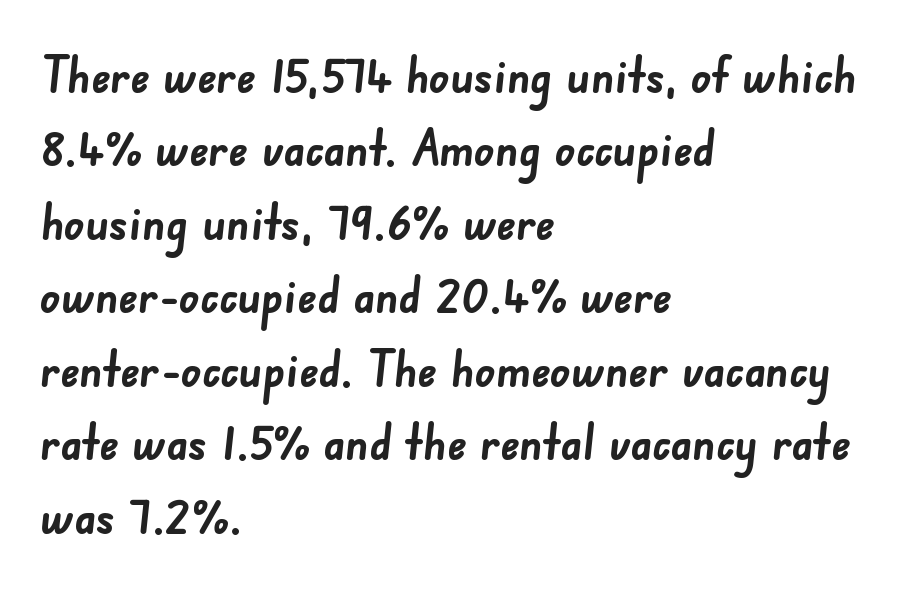
The strip under each line holds only bare page. The passage is arranged the way most books set body copy — flush left. Looks like regular typesetting: each glyph gets only the width it needs. Stroke thickness is high; the sample reads as a true bold. Characters follow at the spacing the type designer built in.
